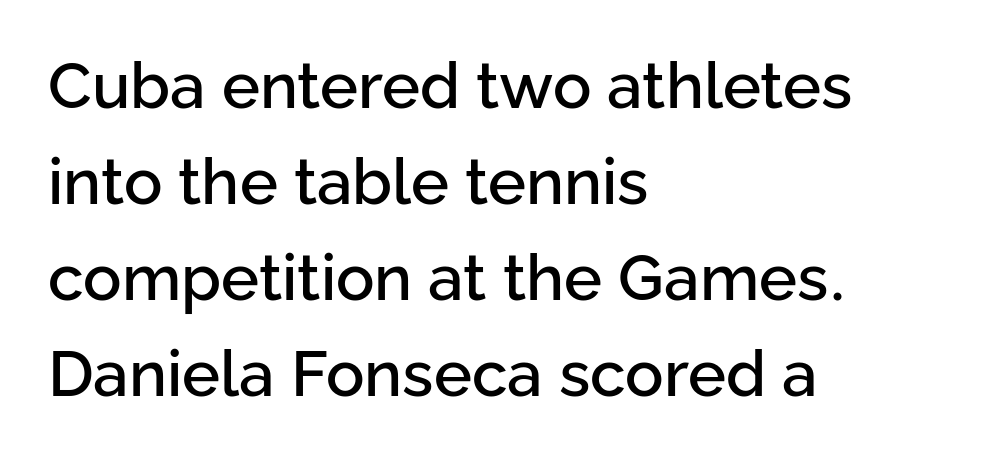
Q: Is the text italic (slanted)? A: No, it is upright.
Q: Is the typeface a serif or a sans-serif typeface? A: Sans-serif.
Q: Is the text underlined? A: No.
Q: How is the paragraph aligned? A: Left-aligned.
Q: Is the spacing between letters normal or unusually wide? A: Normal.
Q: Is the spacing between lines tight, normal or loose? A: Normal.
Q: Width (condensed, normal, or wide)? A: Normal.
Q: Stroke contrast? A: Low.
Q: x-height? A: Medium.
Q: Monospaced? A: No.
